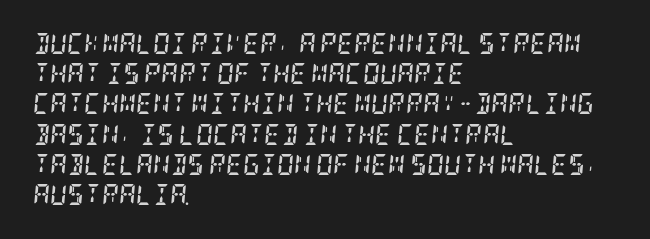
Short note: letters normally spaced. Set as a true bold cut, around the 700 mark. Just letters on the line, the space beneath them empty. Italic? Definitely — the glyphs are oblique. The ragged edge is on the right, which tells us the setting is flush left. Horizontal bands of white between lines are of average thickness.
